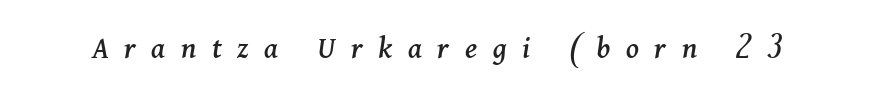
Q: Is the text italic (slanted)? A: Yes, it leans right by about 11 degrees.
Q: Is the typeface a serif or a sans-serif typeface? A: Serif.
Q: Is the text underlined? A: No.
Q: Is the spacing between letters normal or unusually wide? A: Unusually wide.
Q: Width (condensed, normal, or wide)? A: Normal.
Q: Stroke contrast? A: Medium.
Q: x-height? A: Medium.
Q: Monospaced? A: No.
